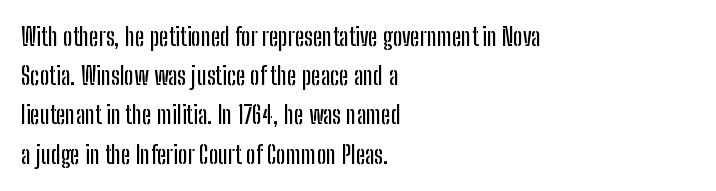
Q: Is the text italic (slanted)? A: No, it is upright.
Q: Is the text underlined? A: No.
Q: How is the paragraph aligned? A: Left-aligned.
Q: Is the spacing between letters normal or unusually wide? A: Normal.
Q: Is the spacing between lines tight, normal or loose? A: Normal.
